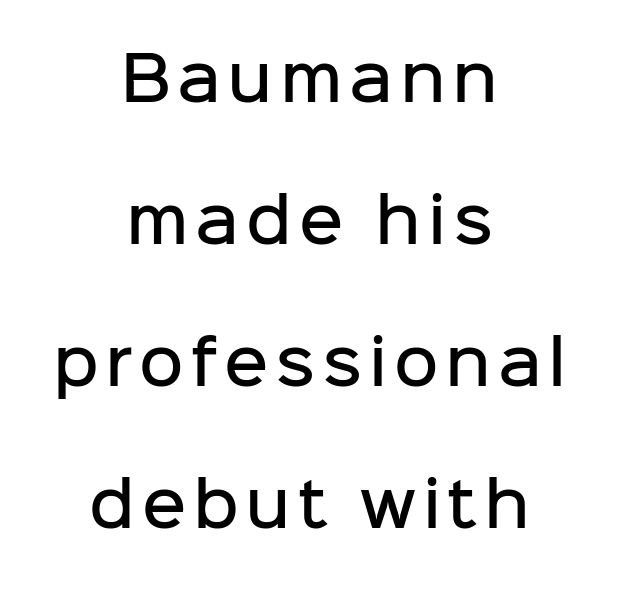
Leading: increased. These lines stack symmetrically, like a column narrowing and widening about its center. Summary of weight: moderately heavy, a semibold. These lines were composed using upright roman letters.
